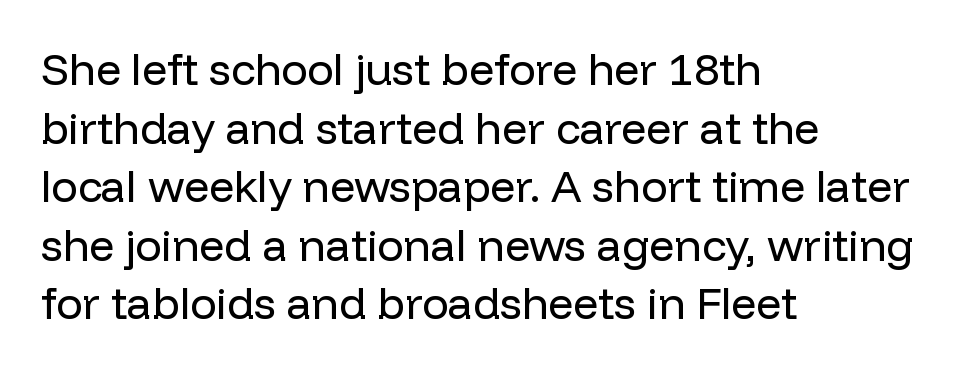
{"serif": "no", "italic": "no", "bold": "no", "weight": "regular", "width": "normal", "stroke_contrast": "low", "x_height": "medium", "monospaced": "no", "underline": "no", "align": "left", "line_spacing": "normal", "line_spacing_ratio": 1.33, "letter_spacing": "normal", "letter_spacing_em": 0.0, "glyph_px": 44}
